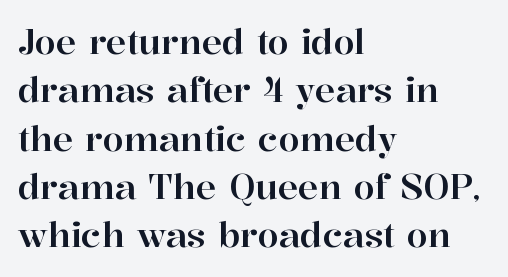
{"serif": "yes", "italic": "no", "width": "normal", "stroke_contrast": "high", "x_height": "medium", "monospaced": "no", "underline": "no", "align": "left", "line_spacing": "normal", "line_spacing_ratio": 1.42, "letter_spacing": "normal", "letter_spacing_em": 0.0, "glyph_px": 34}
